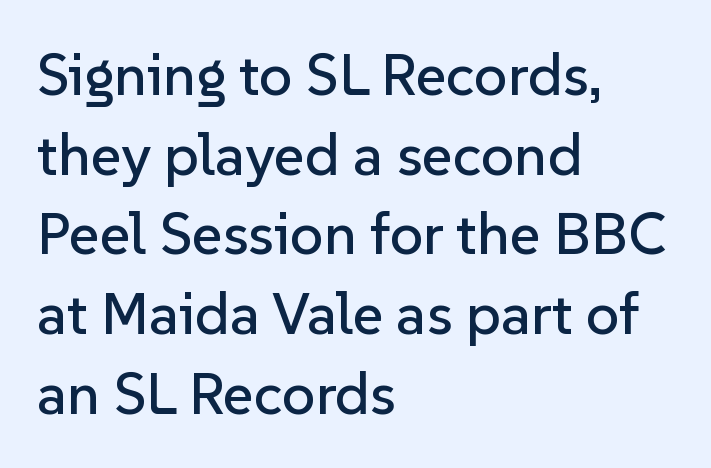
Regarding leading, the lines here are spaced in the standard way. The text was rendered using a sans face with plain stroke endings. No italicization has been applied; the sample stays upright. Look at the tracking — it's just the regular setting, nothing added.
